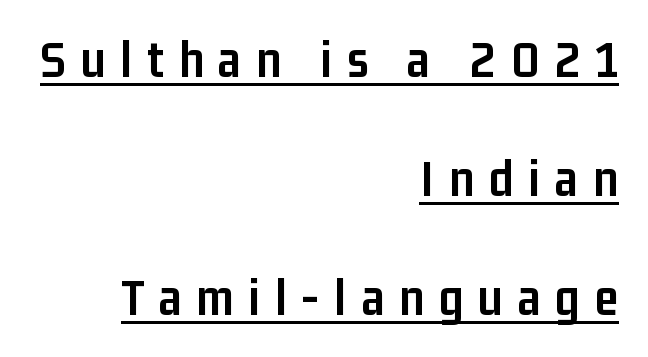
Q: Is the text bold? A: Yes.
Q: Is the text italic (slanted)? A: No, it is upright.
Q: Is the typeface a serif or a sans-serif typeface? A: Sans-serif.
Q: Is the text underlined? A: Yes.
Q: How is the paragraph aligned? A: Right-aligned.
Q: Is the spacing between letters normal or unusually wide? A: Unusually wide.
Q: Is the spacing between lines tight, normal or loose? A: Loose.
Q: Width (condensed, normal, or wide)? A: Condensed.
Q: Stroke contrast? A: Low.
Q: x-height? A: Medium.
Q: Monospaced? A: No.
